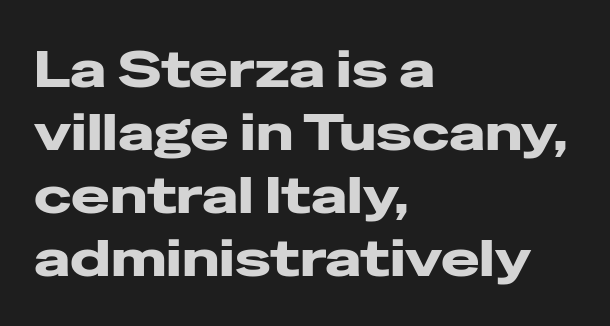
Q: Is the text italic (slanted)? A: No, it is upright.
Q: Is the typeface a serif or a sans-serif typeface? A: Sans-serif.
Q: Is the text underlined? A: No.
Q: How is the paragraph aligned? A: Left-aligned.
Q: Is the spacing between letters normal or unusually wide? A: Normal.
Q: Width (condensed, normal, or wide)? A: Wide.
Q: Stroke contrast? A: Low.
Q: x-height? A: Medium.
Q: Monospaced? A: No.
